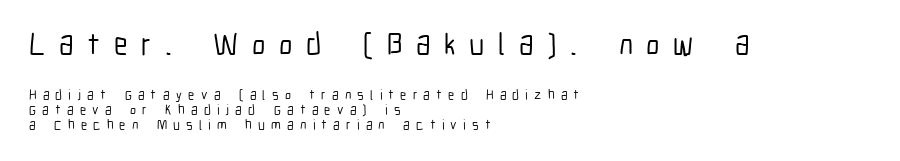
Q: Is the text italic (slanted)? A: No, it is upright.
Q: Is the typeface a serif or a sans-serif typeface? A: Sans-serif.
Q: Is the text underlined? A: No.
Q: How is the paragraph aligned? A: Left-aligned.
Q: Is the spacing between letters normal or unusually wide? A: Unusually wide.
Q: Is the spacing between lines tight, normal or loose? A: Tight.
Q: Which block of text is set in a larger size, the first (top) or the second (bottom)? A: The first (top) one.
Q: Width (condensed, normal, or wide)? A: Condensed.
Q: Stroke contrast? A: Low.
Q: x-height? A: Medium.
Q: Monospaced? A: No.
